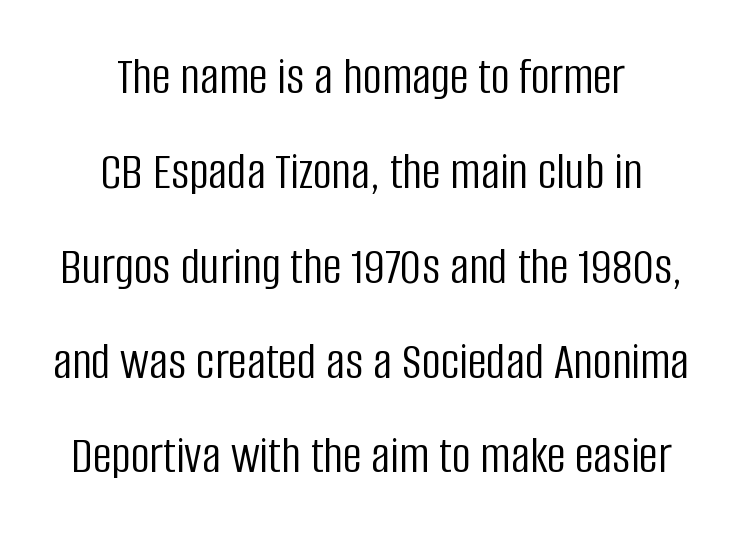
The image shows 53 px light, condensed sans-serif type, upright; set centered, line spacing 1.79x, normal letter spacing, not underlined; low stroke contrast and a large x-height.
